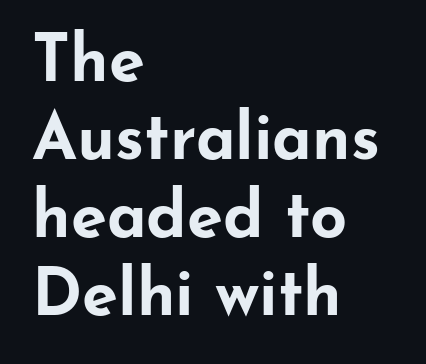
Q: Is the text bold? A: Yes.
Q: Is the text italic (slanted)? A: No, it is upright.
Q: Is the typeface a serif or a sans-serif typeface? A: Sans-serif.
Q: Is the text underlined? A: No.
Q: How is the paragraph aligned? A: Left-aligned.
Q: Is the spacing between letters normal or unusually wide? A: Normal.
Q: Width (condensed, normal, or wide)? A: Wide.
Q: Stroke contrast? A: Low.
Q: x-height? A: Small.
Q: Monospaced? A: No.
